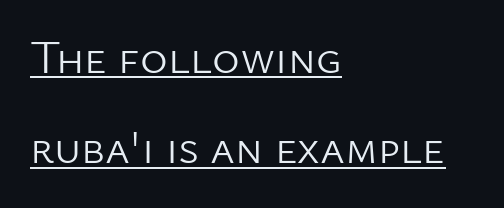
Q: Is the text bold? A: No.
Q: Is the text italic (slanted)? A: No, it is upright.
Q: Is the typeface a serif or a sans-serif typeface? A: Sans-serif.
Q: Is the text underlined? A: Yes.
Q: How is the paragraph aligned? A: Left-aligned.
Q: Is the spacing between letters normal or unusually wide? A: Normal.
Q: Is the spacing between lines tight, normal or loose? A: Loose.
Q: Width (condensed, normal, or wide)? A: Normal.
Q: Stroke contrast? A: Low.
Q: x-height? A: Medium.
Q: Monospaced? A: No.
